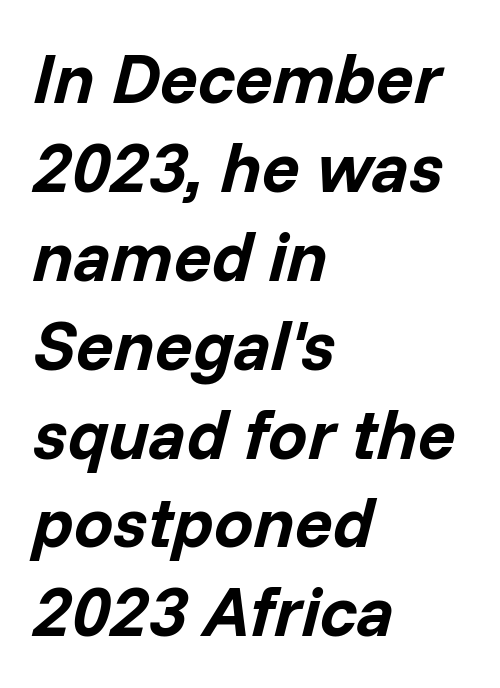
Pretty heavy lettering here — definitely bold. Evenly set lines give the paragraph a standard silhouette. The rendering uses natural spacing where letterforms have individual widths. The text carries the slant typical of an italic or oblique font. The lines are quadded left. Anything drawn beneath the words? Only blank space.
